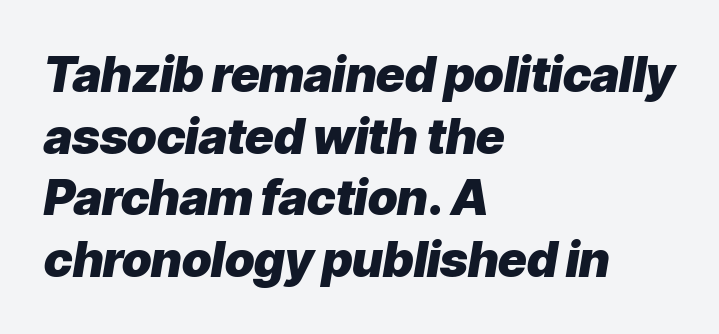
Q: Is the text bold? A: Yes.
Q: Is the text italic (slanted)? A: Yes, it leans right by about 9 degrees.
Q: Is the text underlined? A: No.
Q: How is the paragraph aligned? A: Left-aligned.
Q: Is the spacing between letters normal or unusually wide? A: Normal.
Q: Is the spacing between lines tight, normal or loose? A: Normal.
Q: Width (condensed, normal, or wide)? A: Normal.
Q: Stroke contrast? A: Low.
Q: x-height? A: Medium.
Q: Monospaced? A: No.
